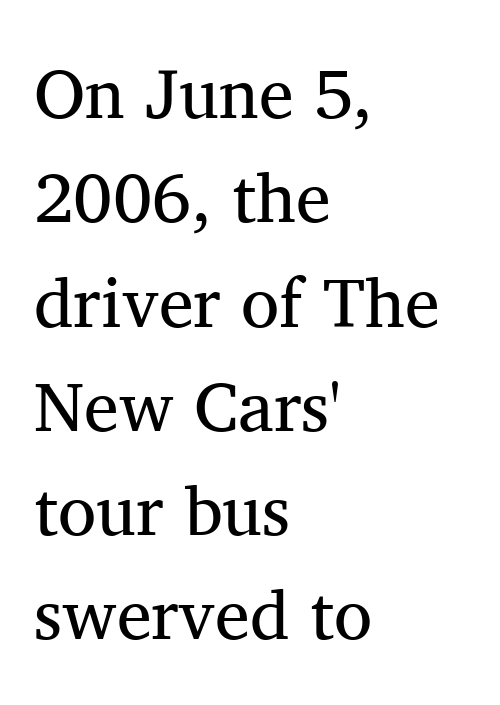
Nope, not italic — everything's standing straight. The typesetter chose a ragged-right arrangement here. Each row of text sits above clean, open space. Looks like regular typesetting: each glyph gets only the width it needs.
